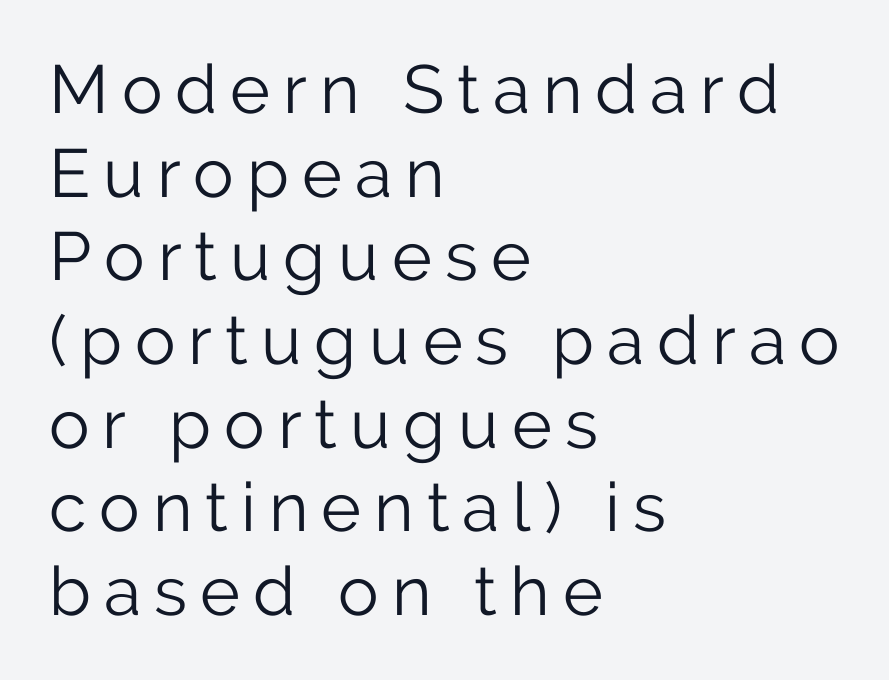
The image shows 68 px light sans-serif type, upright; set left-aligned, line spacing 1.23x, not underlined; low stroke contrast and a medium x-height.
